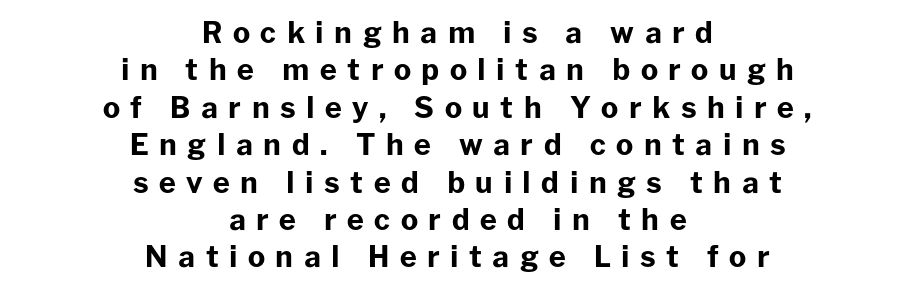
Q: Is the text bold? A: Yes.
Q: Is the text italic (slanted)? A: No, it is upright.
Q: Is the typeface a serif or a sans-serif typeface? A: Sans-serif.
Q: Is the text underlined? A: No.
Q: How is the paragraph aligned? A: Centered.
Q: Is the spacing between letters normal or unusually wide? A: Unusually wide.
Q: Is the spacing between lines tight, normal or loose? A: Normal.
Q: Width (condensed, normal, or wide)? A: Normal.
Q: Stroke contrast? A: Low.
Q: x-height? A: Medium.
Q: Monospaced? A: No.
